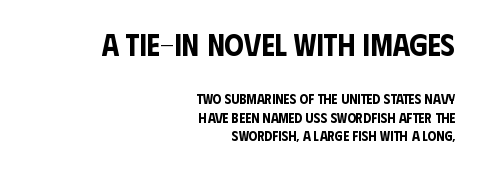
The image shows 31 px condensed sans-serif type, upright; set right-aligned, normal line spacing (1.31x), normal letter spacing, not underlined; the first (top) block is 2.21x larger; low stroke contrast and a large x-height.
